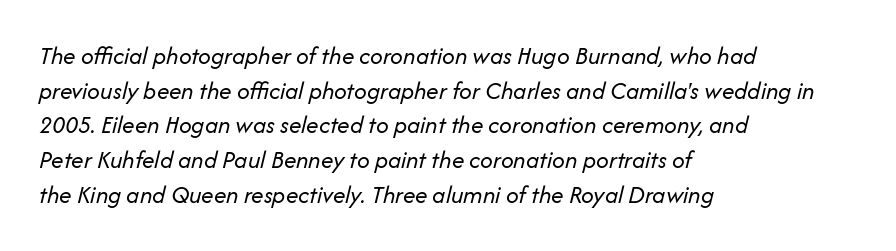
In terms of leading, this rendering sits right in the middle. Style check: oblique. Glyph-to-glyph distance matches everyday printed text. If you drew a ruler down the left edge, every line would touch it. Descenders hang freely into open space.
